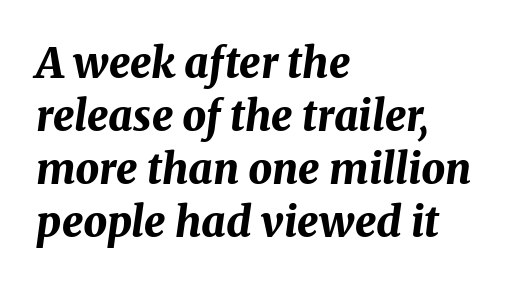
Q: Is the text bold? A: Yes.
Q: Is the text italic (slanted)? A: Yes, it leans right by about 8 degrees.
Q: Is the text underlined? A: No.
Q: How is the paragraph aligned? A: Left-aligned.
Q: Is the spacing between letters normal or unusually wide? A: Normal.
Q: Is the spacing between lines tight, normal or loose? A: Normal.
Q: Width (condensed, normal, or wide)? A: Normal.
Q: Stroke contrast? A: Medium.
Q: x-height? A: Medium.
Q: Monospaced? A: No.
